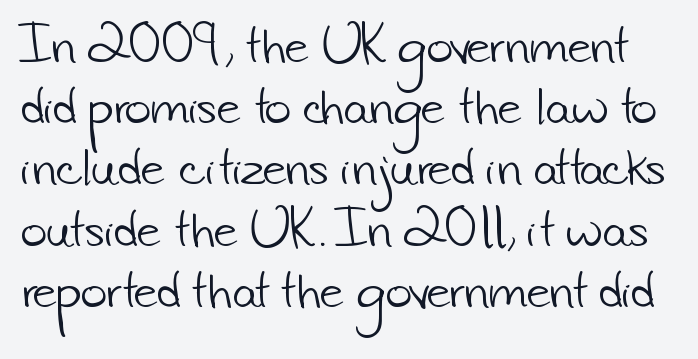
Q: Is the text bold? A: No.
Q: Is the typeface a serif or a sans-serif typeface? A: Sans-serif.
Q: Is the text underlined? A: No.
Q: Is the spacing between letters normal or unusually wide? A: Normal.
Q: Is the spacing between lines tight, normal or loose? A: Normal.
Q: Width (condensed, normal, or wide)? A: Normal.
Q: Stroke contrast? A: Low.
Q: x-height? A: Small.
Q: Monospaced? A: No.
